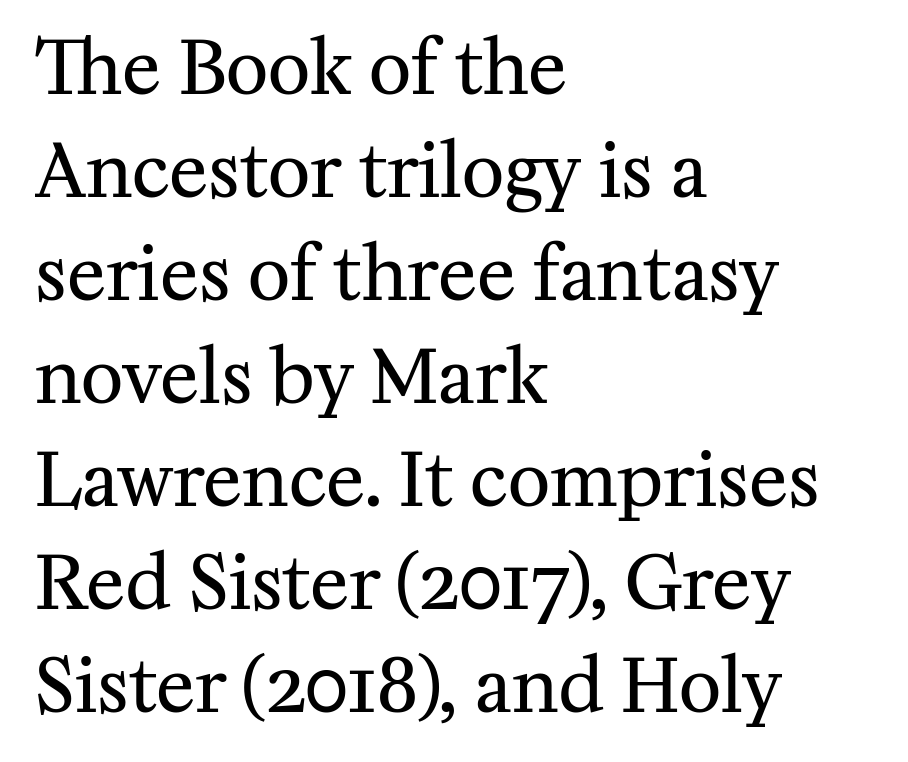
The image shows 73 px regular-weight serif type, upright; set left-aligned, normal line spacing (1.41x), normal letter spacing, not underlined; medium stroke contrast and a medium x-height.
